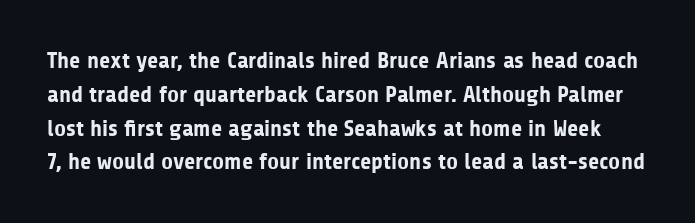
Plenty of ink on the page — the face is bold. Line spacing here is normal. Standard letterfit; no display-style spreading of the glyphs. Bare-footed words on every line.
